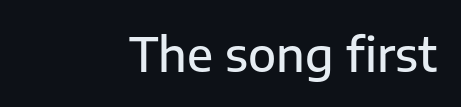
{"serif": "no", "italic": "no", "bold": "semi", "weight": "semibold", "width": "normal", "stroke_contrast": "low", "x_height": "medium", "monospaced": "no", "underline": "no", "align": "right", "letter_spacing": "normal", "letter_spacing_em": 0.0, "glyph_px": 46}
